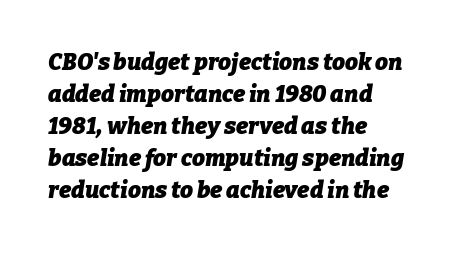
{"italic": "yes", "lean": "right", "slant_degrees": 9, "bold": "yes", "underline": "no", "align": "left", "line_spacing": "normal", "line_spacing_ratio": 1.39, "letter_spacing": "normal", "letter_spacing_em": 0.0, "glyph_px": 23}
